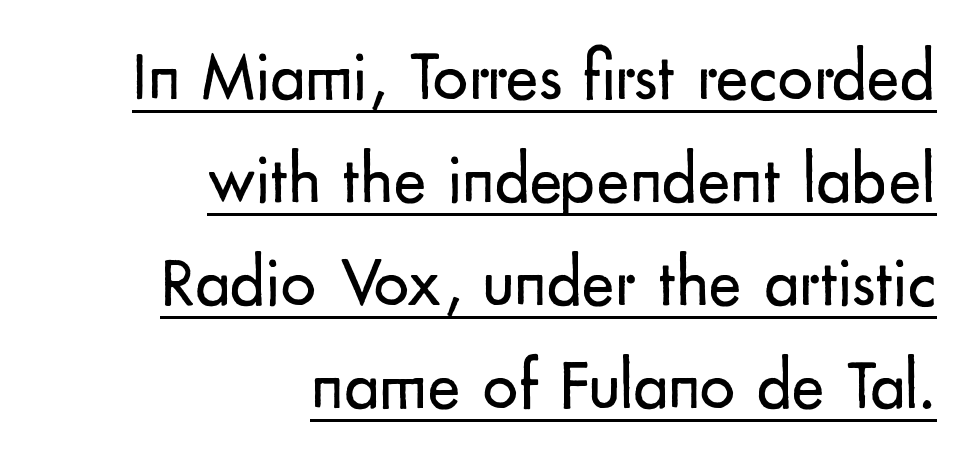
Q: Is the text bold? A: No.
Q: Is the text italic (slanted)? A: No, it is upright.
Q: Is the typeface a serif or a sans-serif typeface? A: Sans-serif.
Q: Is the text underlined? A: Yes.
Q: How is the paragraph aligned? A: Right-aligned.
Q: Is the spacing between letters normal or unusually wide? A: Normal.
Q: Is the spacing between lines tight, normal or loose? A: Normal.
Q: Width (condensed, normal, or wide)? A: Normal.
Q: Stroke contrast? A: Low.
Q: x-height? A: Small.
Q: Monospaced? A: No.
